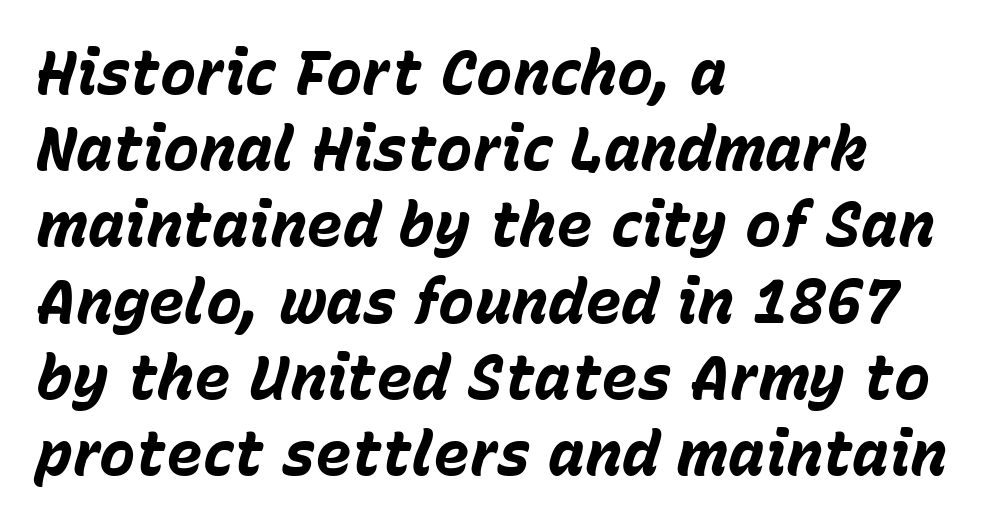
Q: Is the text bold? A: Yes.
Q: Is the text italic (slanted)? A: Yes, it leans right by about 15 degrees.
Q: Is the text underlined? A: No.
Q: How is the paragraph aligned? A: Left-aligned.
Q: Is the spacing between letters normal or unusually wide? A: Normal.
Q: Is the spacing between lines tight, normal or loose? A: Normal.
Q: Width (condensed, normal, or wide)? A: Normal.
Q: Stroke contrast? A: Low.
Q: x-height? A: Medium.
Q: Monospaced? A: No.
